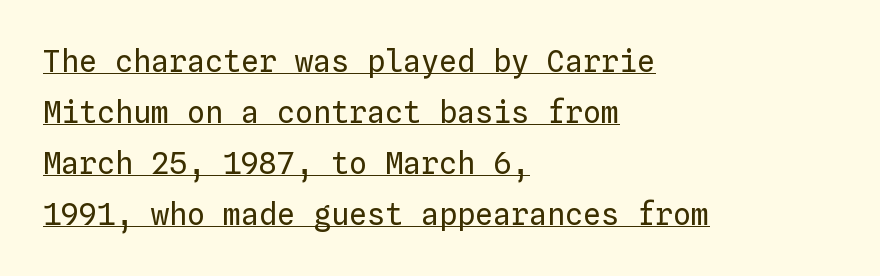
Q: Is the text bold? A: No.
Q: Is the text italic (slanted)? A: No, it is upright.
Q: Is the text underlined? A: Yes.
Q: How is the paragraph aligned? A: Left-aligned.
Q: Is the spacing between letters normal or unusually wide? A: Normal.
Q: Is the spacing between lines tight, normal or loose? A: Normal.
Q: Width (condensed, normal, or wide)? A: Normal.
Q: Stroke contrast? A: Low.
Q: x-height? A: Medium.
Q: Monospaced? A: Yes.
